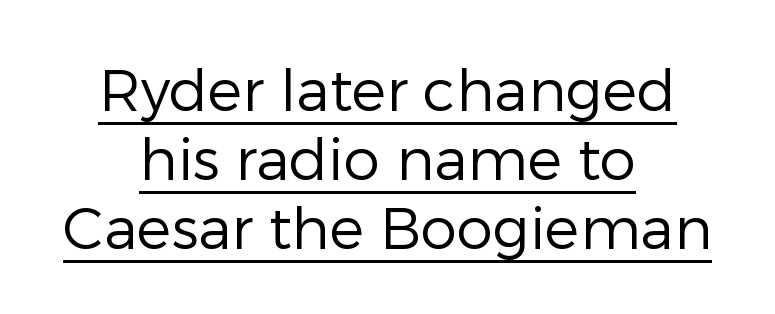
The image shows 58 px regular-weight sans-serif type, upright; set centered, line spacing 1.19x, normal letter spacing, underlined; low stroke contrast and a medium x-height.
